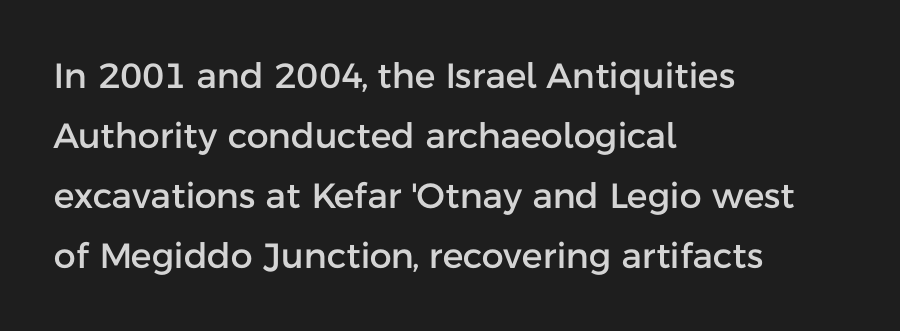
{"serif": "no", "italic": "no", "width": "normal", "stroke_contrast": "low", "x_height": "medium", "monospaced": "no", "underline": "no", "align": "left", "line_spacing_ratio": 1.71, "letter_spacing": "normal", "letter_spacing_em": 0.0, "glyph_px": 35}
